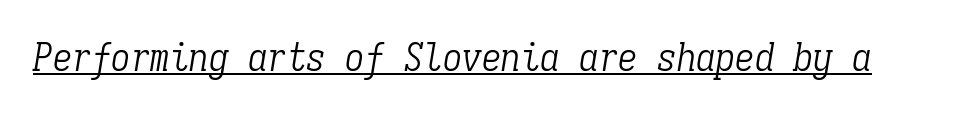
{"serif": "yes", "italic": "yes", "lean": "right", "slant_degrees": 9, "bold": "no", "weight": "light", "width": "condensed", "stroke_contrast": "low", "x_height": "medium", "monospaced": "yes", "underline": "yes", "letter_spacing": "normal", "letter_spacing_em": 0.0, "glyph_px": 39}
